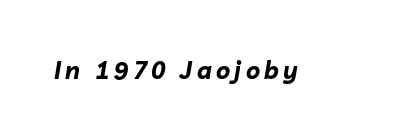
{"italic": "yes", "lean": "right", "slant_degrees": 10, "bold": "yes", "underline": "no", "glyph_px": 24}
